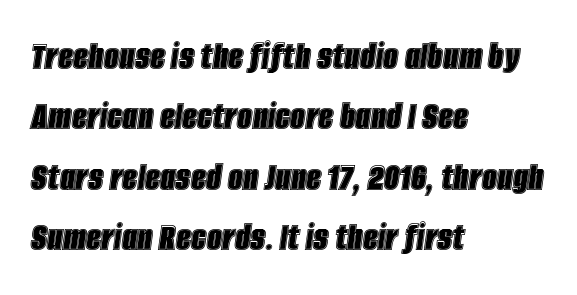
{"italic": "yes", "lean": "right", "slant_degrees": 8, "width": "condensed", "x_height": "large", "monospaced": "no", "underline": "no", "align": "left", "line_spacing": "normal", "line_spacing_ratio": 1.44, "letter_spacing": "normal", "letter_spacing_em": 0.0, "glyph_px": 42}
